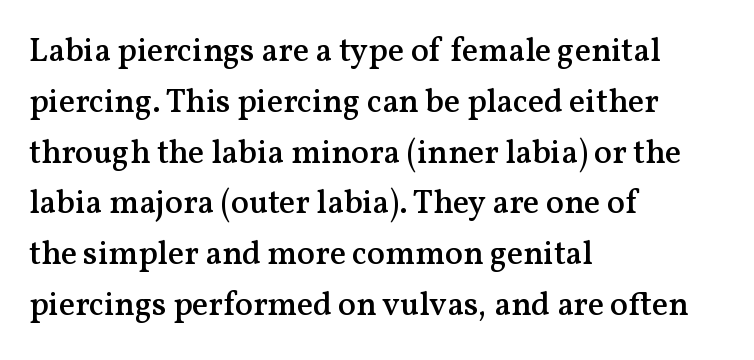
The image shows 33 px semibold serif type, upright; set left-aligned, normal line spacing (1.54x), normal letter spacing, not underlined; medium stroke contrast and a medium x-height.
